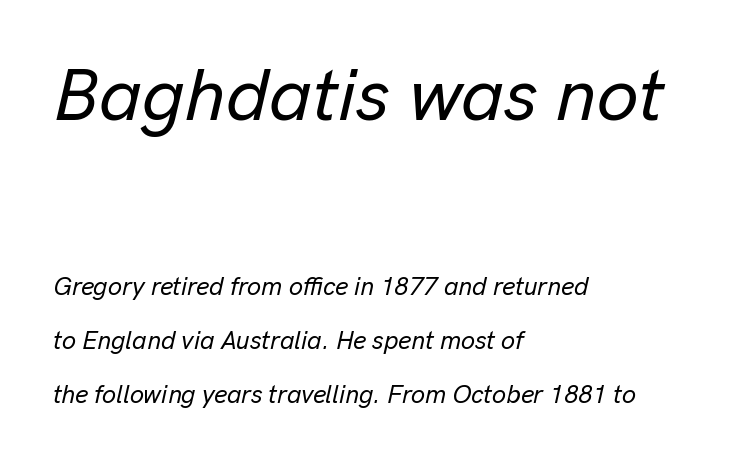
Q: Is the text italic (slanted)? A: Yes, it leans right by about 13 degrees.
Q: Is the text underlined? A: No.
Q: How is the paragraph aligned? A: Left-aligned.
Q: Is the spacing between letters normal or unusually wide? A: Normal.
Q: Is the spacing between lines tight, normal or loose? A: Loose.
Q: Which block of text is set in a larger size, the first (top) or the second (bottom)? A: The first (top) one.
Q: Width (condensed, normal, or wide)? A: Normal.
Q: Stroke contrast? A: Low.
Q: x-height? A: Medium.
Q: Monospaced? A: No.
